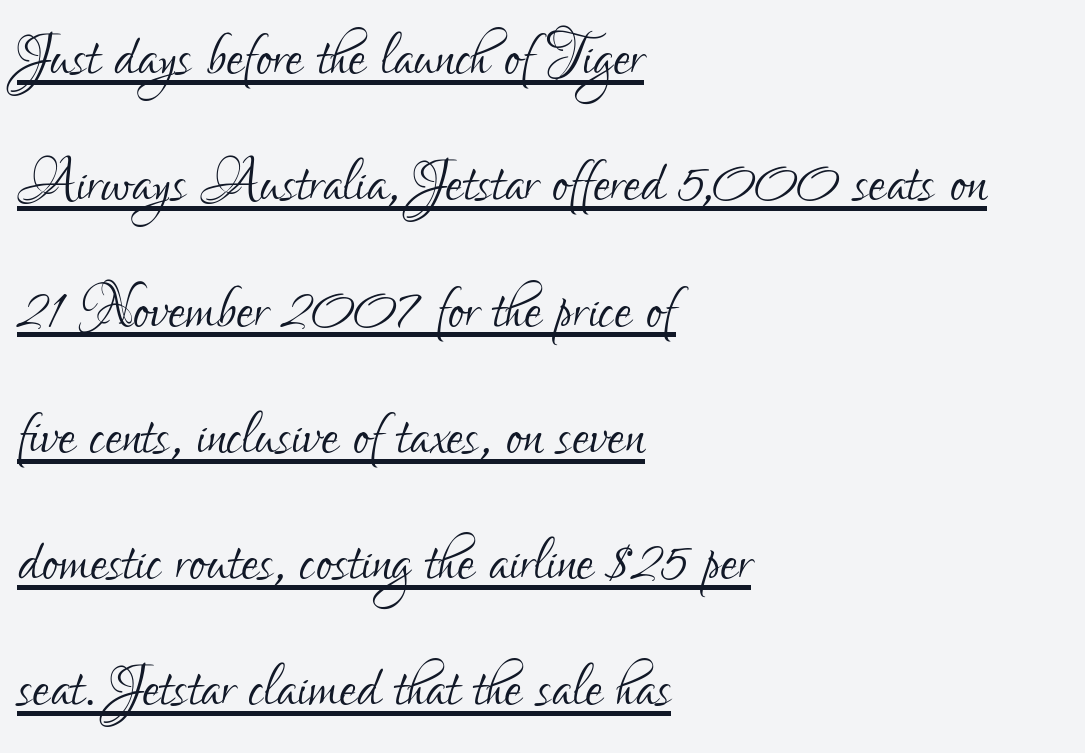
Horizontal bands of white between lines are of average thickness. In CSS terms this would be text-align: left. Stems here are at most as thick as an everyday book face. Character widths vary here, with narrow letters taking less room than wide ones. Nothing unusual about the tracking: characters are spaced as the font intends.
